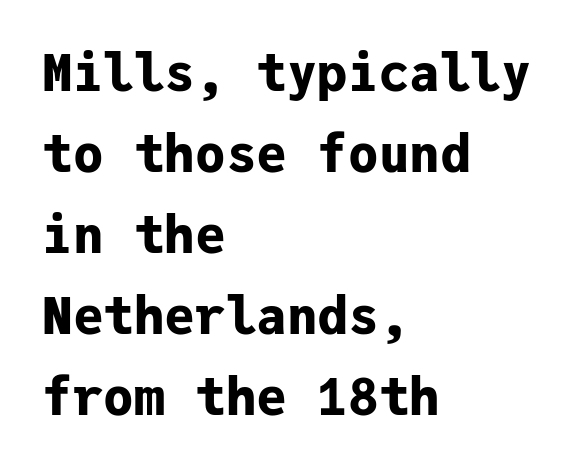
Q: Is the text bold? A: Yes.
Q: Is the text italic (slanted)? A: No, it is upright.
Q: Is the typeface a serif or a sans-serif typeface? A: Sans-serif.
Q: Is the text underlined? A: No.
Q: How is the paragraph aligned? A: Left-aligned.
Q: Is the spacing between letters normal or unusually wide? A: Normal.
Q: Is the spacing between lines tight, normal or loose? A: Normal.
Q: Width (condensed, normal, or wide)? A: Normal.
Q: Stroke contrast? A: Low.
Q: x-height? A: Medium.
Q: Monospaced? A: Yes.
